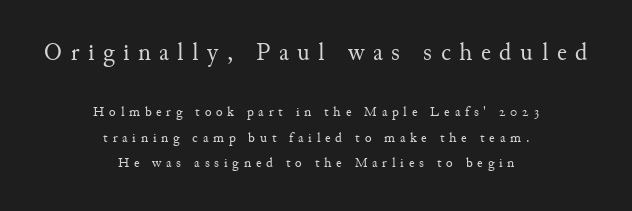
A centered setting, common on invitations and titles, is used for this passage. These glyphs show unthickened strokes, regular width or finer. Scale decreases going downward across the two blocks. Do the letters lean? They stand straight. A bare baseline throughout the passage.
